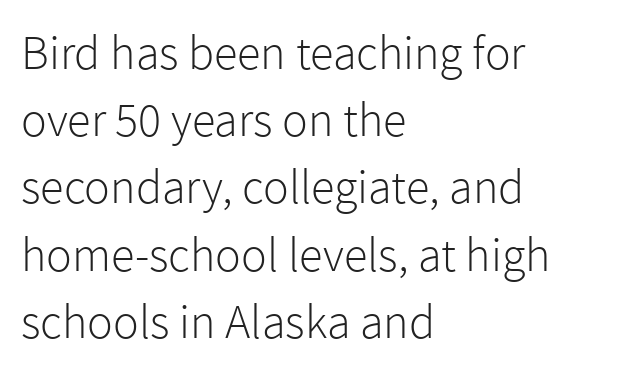
Honestly, the row spacing looks completely unremarkable. Note the varied advance widths — an 'i' is clearly narrower than an 'm'. Which margin do the lines hug? The left one — the right edge is uneven. Observe the ordinary spacing: letters are neighbours, not strangers. This sample uses an upright cut, with every glyph sitting square on the baseline.
